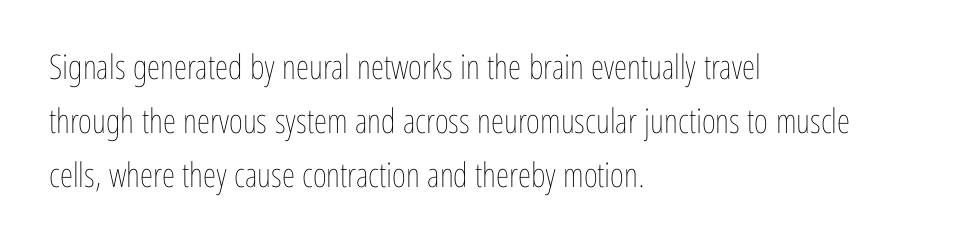
The image shows 34 px thin, condensed type, upright; set left-aligned, normal line spacing (1.59x), normal letter spacing, not underlined; low stroke contrast and a medium x-height.
